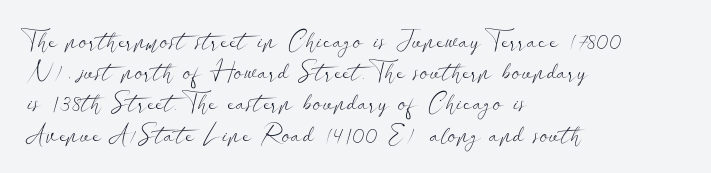
{"bold": "no", "underline": "no", "align": "left", "line_spacing": "normal", "line_spacing_ratio": 1.25, "letter_spacing": "normal", "letter_spacing_em": 0.0, "glyph_px": 25}
